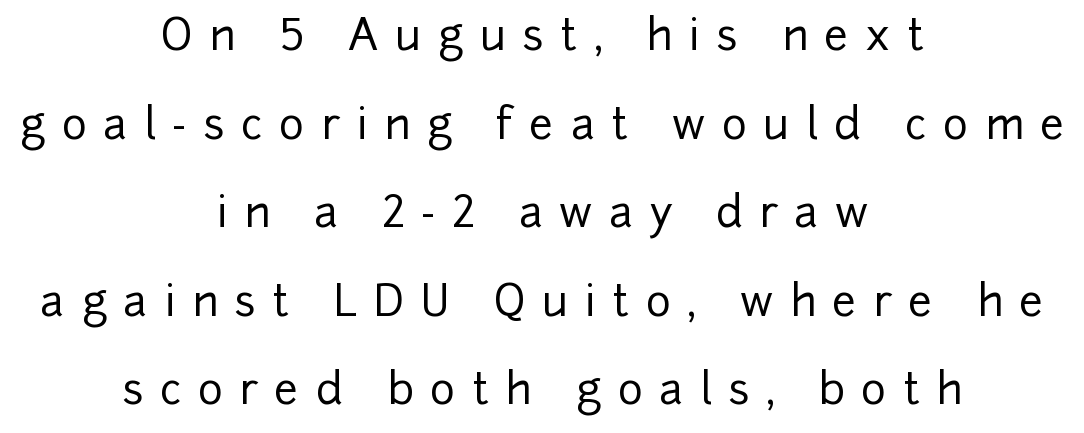
{"serif": "no", "italic": "no", "width": "normal", "stroke_contrast": "low", "x_height": "medium", "monospaced": "no", "underline": "no", "align": "center", "line_spacing": "loose", "line_spacing_ratio": 2.06, "letter_spacing": "wide", "letter_spacing_em": 0.38, "glyph_px": 43}
